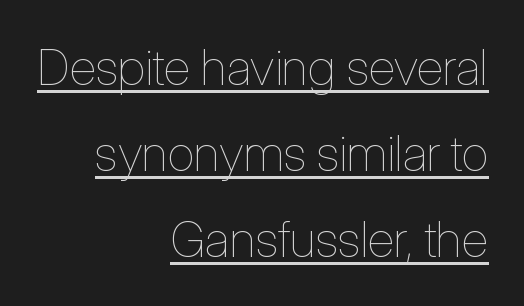
{"italic": "no", "bold": "no", "weight": "thin", "width": "condensed", "stroke_contrast": "low", "x_height": "medium", "monospaced": "no", "underline": "yes", "align": "right", "line_spacing_ratio": 1.72, "letter_spacing": "normal", "letter_spacing_em": 0.0, "glyph_px": 50}
